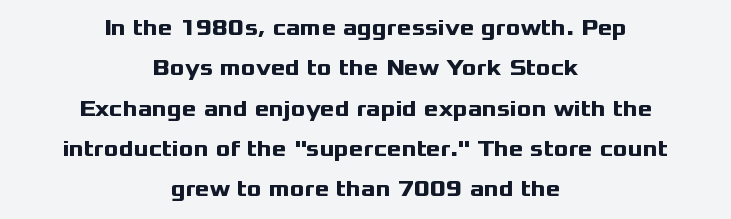
The image shows 22 px bold type, upright; set centered, line spacing 1.83x, normal letter spacing, not underlined.
